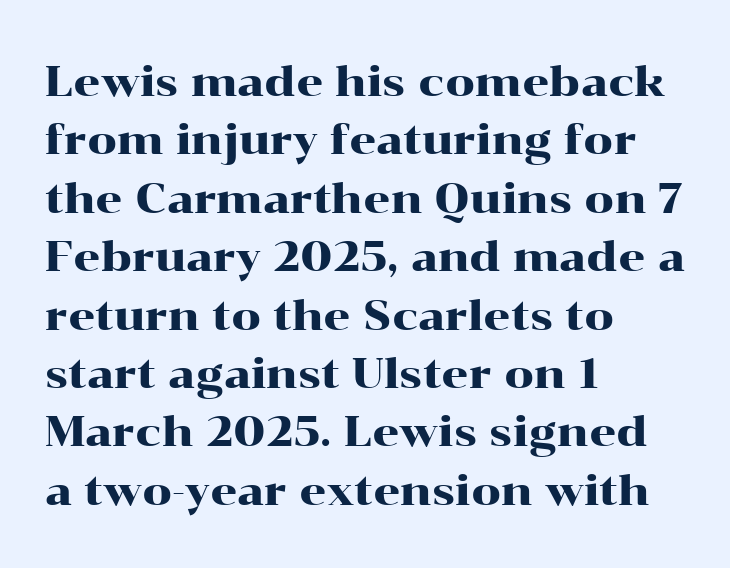
{"serif": "yes", "italic": "no", "width": "wide", "stroke_contrast": "high", "x_height": "medium", "monospaced": "no", "underline": "no", "align": "left", "line_spacing": "normal", "line_spacing_ratio": 1.39, "letter_spacing": "normal", "letter_spacing_em": 0.0, "glyph_px": 42}
